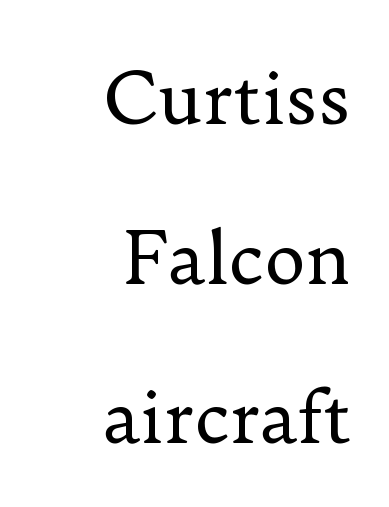
{"serif": "yes", "italic": "no", "bold": "no", "weight": "regular", "width": "normal", "stroke_contrast": "low", "x_height": "small", "monospaced": "no", "underline": "no", "align": "right", "line_spacing": "loose", "line_spacing_ratio": 2.25, "letter_spacing": "normal", "letter_spacing_em": 0.0, "glyph_px": 71}
